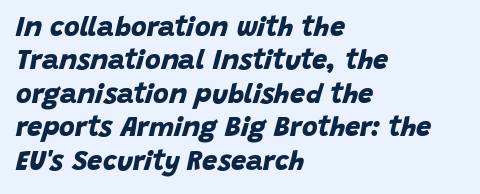
{"bold": "yes", "underline": "no", "align": "left", "line_spacing_ratio": 1.24, "letter_spacing": "normal", "letter_spacing_em": 0.0, "glyph_px": 27}
